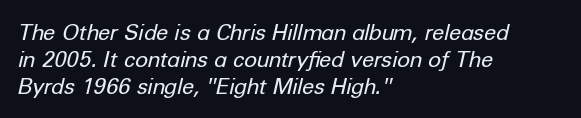
This rendering features lettering with no underline. Stroke mass is kept to a normal reading level or below. The ragged edge is on the right, which tells us the setting is flush left. The letters are slanted; this is an italic face. These lines keep a tight, regular rhythm from letter to letter.
